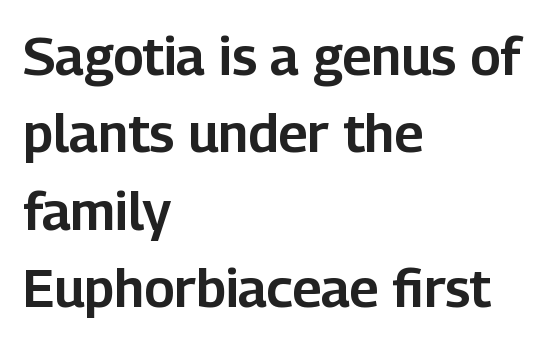
Is the block centered? No — it sits flush against the left margin. Leading: standard. Underline: absent. The letters stand upright; this is a roman face.
